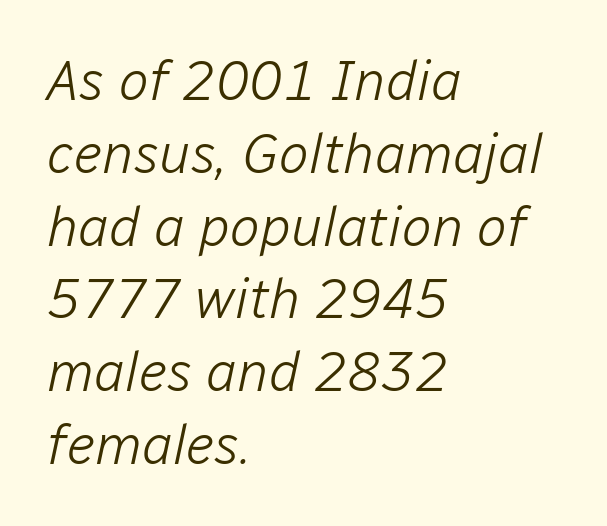
Q: Is the text bold? A: No.
Q: Is the text italic (slanted)? A: Yes, it leans right by about 12 degrees.
Q: Is the text underlined? A: No.
Q: How is the paragraph aligned? A: Left-aligned.
Q: Is the spacing between letters normal or unusually wide? A: Normal.
Q: Is the spacing between lines tight, normal or loose? A: Normal.
Q: Width (condensed, normal, or wide)? A: Normal.
Q: Stroke contrast? A: Low.
Q: x-height? A: Medium.
Q: Monospaced? A: No.
